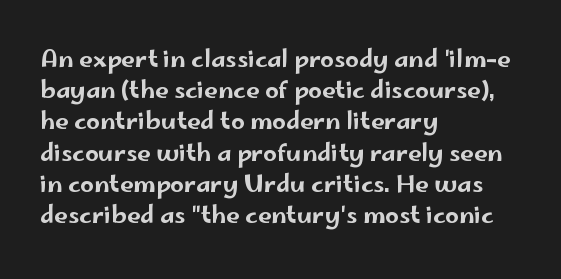
Does the copy run flush right? No — it runs flush left. The font's upright variant was chosen for this text. Descender tails drop into unmarked territory. Reading down the column, the eye jumps a familiar distance to each next line.
